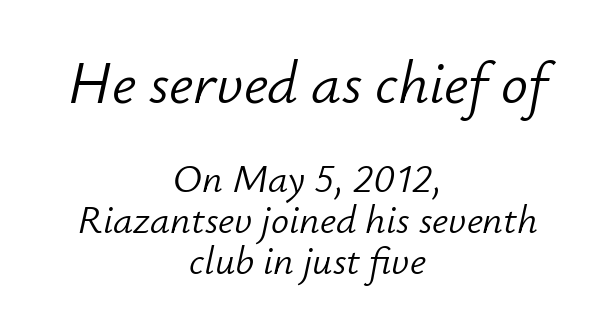
Q: Is the text bold? A: No.
Q: Is the text italic (slanted)? A: Yes, it leans right by about 12 degrees.
Q: Is the text underlined? A: No.
Q: How is the paragraph aligned? A: Centered.
Q: Is the spacing between letters normal or unusually wide? A: Normal.
Q: Is the spacing between lines tight, normal or loose? A: Tight.
Q: Which block of text is set in a larger size, the first (top) or the second (bottom)? A: The first (top) one.
Q: Width (condensed, normal, or wide)? A: Normal.
Q: Stroke contrast? A: Low.
Q: x-height? A: Small.
Q: Monospaced? A: No.
